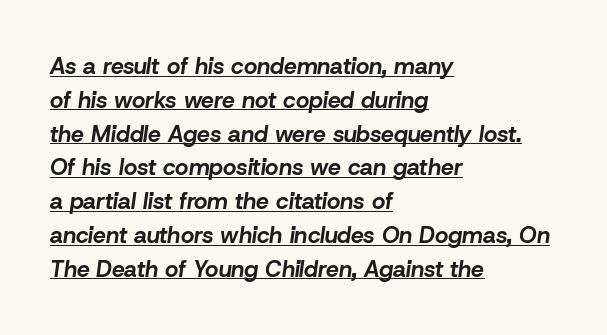
{"italic": "yes", "lean": "right", "slant_degrees": 8, "bold": "yes", "underline": "yes", "align": "left", "line_spacing": "normal", "line_spacing_ratio": 1.47, "letter_spacing": "normal", "letter_spacing_em": 0.0, "glyph_px": 23}
